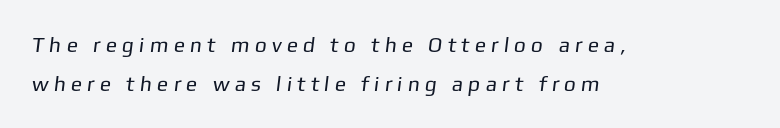
Rule under the text: the space is simply empty. Tracking here is generous; glyphs stand well apart from one another. Heaviness? Minimal to ordinary, like unemphasized prose. Horizontal alignment here is leftward, the default for most running prose.
